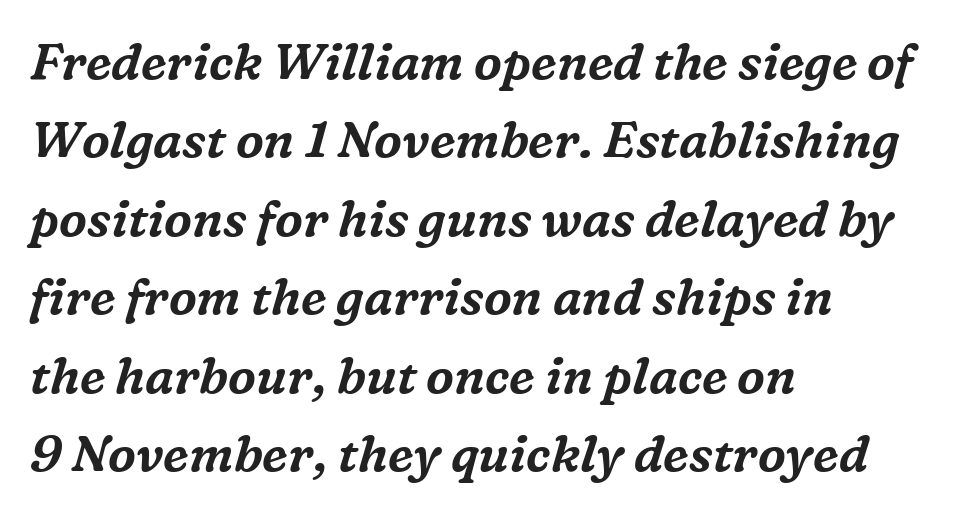
The image shows 50 px serif type, italic (leaning right); set left-aligned, normal line spacing (1.57x), normal letter spacing, not underlined; medium stroke contrast and a medium x-height.
